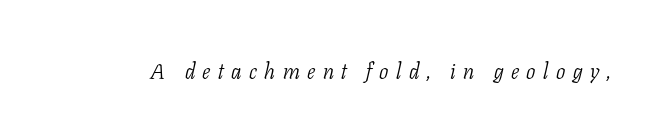
{"italic": "yes", "lean": "right", "slant_degrees": 11, "bold": "no", "underline": "no", "letter_spacing": "wide", "letter_spacing_em": 0.34, "glyph_px": 22}
